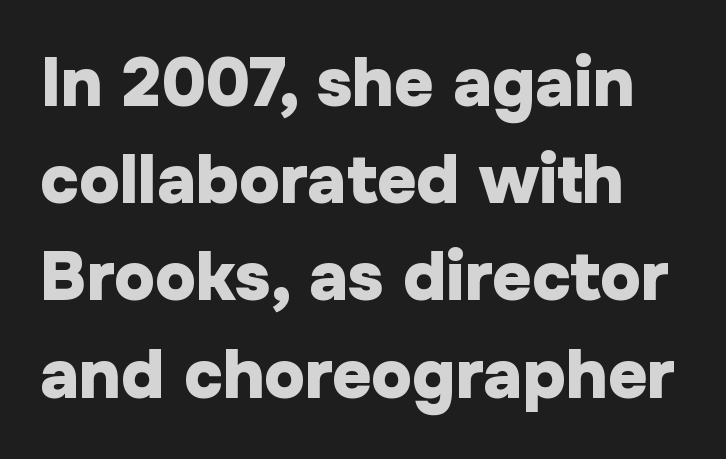
The image shows 68 px heavy sans-serif type, upright; set normal line spacing (1.43x), normal letter spacing, not underlined; low stroke contrast and a medium x-height.
